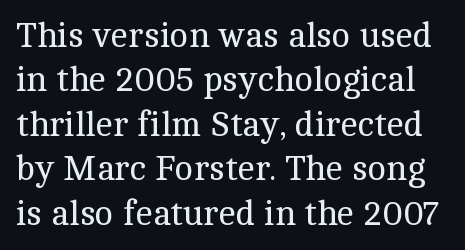
{"serif": "yes", "italic": "no", "bold": "no", "weight": "regular", "width": "normal", "x_height": "medium", "monospaced": "no", "underline": "no", "line_spacing": "normal", "line_spacing_ratio": 1.27, "letter_spacing": "normal", "letter_spacing_em": 0.0, "glyph_px": 35}
